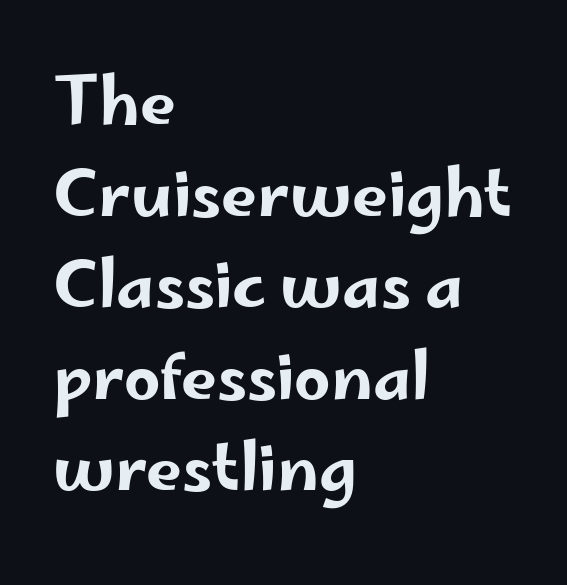
{"serif": "no", "italic": "no", "width": "wide", "stroke_contrast": "low", "x_height": "small", "monospaced": "no", "underline": "no", "align": "left", "line_spacing": "normal", "line_spacing_ratio": 1.43, "letter_spacing": "normal", "letter_spacing_em": 0.0, "glyph_px": 64}
